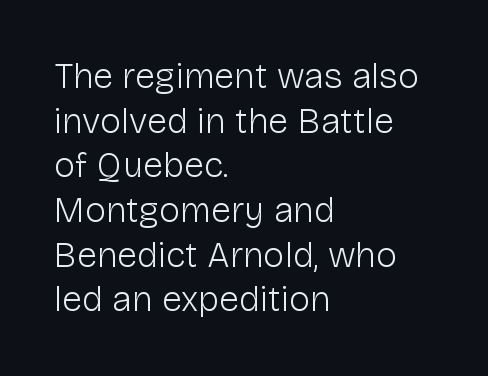
Q: Is the text bold? A: No.
Q: Is the text italic (slanted)? A: No, it is upright.
Q: Is the typeface a serif or a sans-serif typeface? A: Sans-serif.
Q: Is the text underlined? A: No.
Q: How is the paragraph aligned? A: Left-aligned.
Q: Is the spacing between letters normal or unusually wide? A: Normal.
Q: Width (condensed, normal, or wide)? A: Normal.
Q: Stroke contrast? A: Low.
Q: x-height? A: Medium.
Q: Monospaced? A: No.
